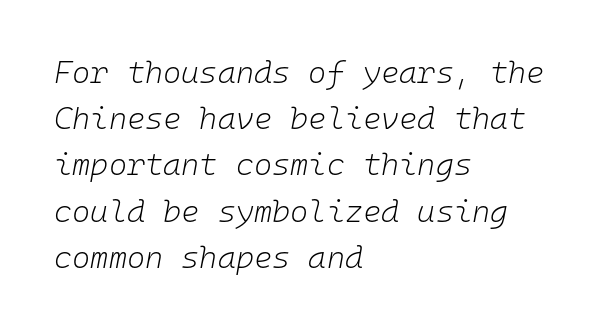
{"italic": "yes", "lean": "right", "slant_degrees": 10, "bold": "no", "weight": "light", "width": "normal", "stroke_contrast": "low", "x_height": "medium", "monospaced": "yes", "underline": "no", "align": "left", "line_spacing": "normal", "line_spacing_ratio": 1.49, "letter_spacing": "normal", "letter_spacing_em": 0.0, "glyph_px": 31}
